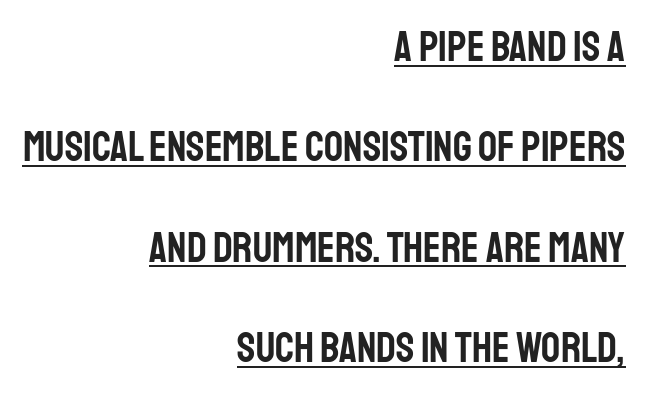
The image shows 42 px condensed sans-serif type, upright; set right-aligned, loose line spacing (2.39x), normal letter spacing, underlined; low stroke contrast and a large x-height.
